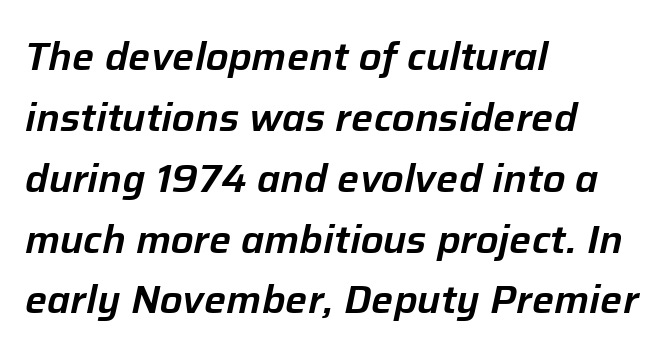
The image shows 39 px text type, italic (leaning right); set left-aligned, normal line spacing (1.56x), normal letter spacing, not underlined; low stroke contrast and a medium x-height.
